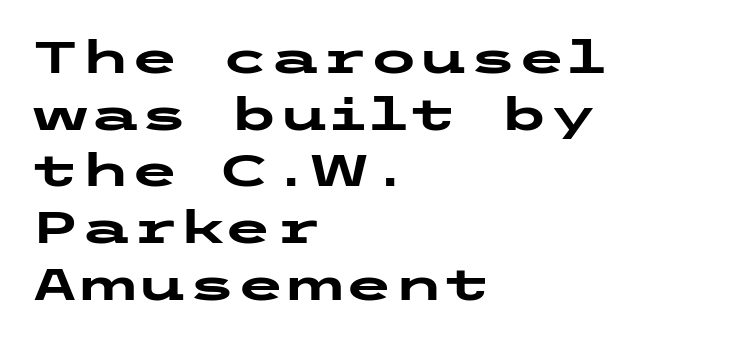
Q: Is the text bold? A: Yes.
Q: Is the text italic (slanted)? A: No, it is upright.
Q: Is the typeface a serif or a sans-serif typeface? A: Sans-serif.
Q: Is the text underlined? A: No.
Q: How is the paragraph aligned? A: Left-aligned.
Q: Is the spacing between letters normal or unusually wide? A: Normal.
Q: Is the spacing between lines tight, normal or loose? A: Normal.
Q: Width (condensed, normal, or wide)? A: Wide.
Q: Stroke contrast? A: Low.
Q: x-height? A: Medium.
